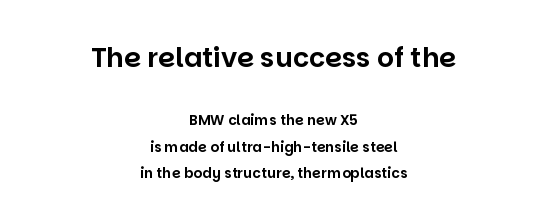
Reading down the block, each line starts at a different indent, mirrored at its end. Which chunk is bigger? The first one — the top block dwarfs the bottom. Honestly, there is no underline to notice here at all. Is the letter spacing exaggerated? No — it looks like the ordinary default.
